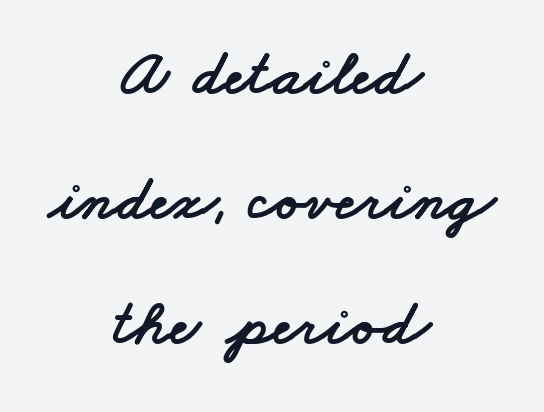
{"serif": "no", "width": "wide", "stroke_contrast": "low", "x_height": "small", "monospaced": "no", "underline": "no", "align": "center", "line_spacing": "loose", "line_spacing_ratio": 1.92, "letter_spacing": "normal", "letter_spacing_em": 0.0, "glyph_px": 65}
